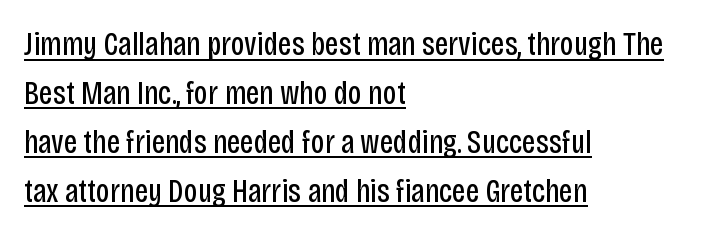
{"serif": "no", "italic": "no", "bold": "no", "weight": "regular", "width": "condensed", "stroke_contrast": "low", "x_height": "large", "monospaced": "no", "underline": "yes", "align": "left", "line_spacing": "normal", "line_spacing_ratio": 1.48, "letter_spacing": "normal", "letter_spacing_em": 0.0, "glyph_px": 33}
